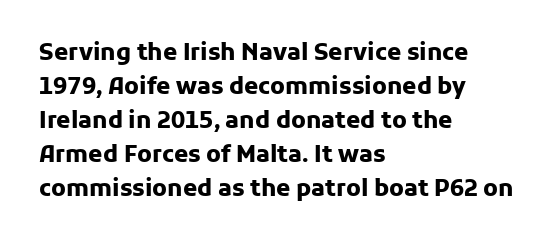
Q: Is the text bold? A: Yes.
Q: Is the text italic (slanted)? A: No, it is upright.
Q: Is the text underlined? A: No.
Q: How is the paragraph aligned? A: Left-aligned.
Q: Is the spacing between letters normal or unusually wide? A: Normal.
Q: Is the spacing between lines tight, normal or loose? A: Normal.
